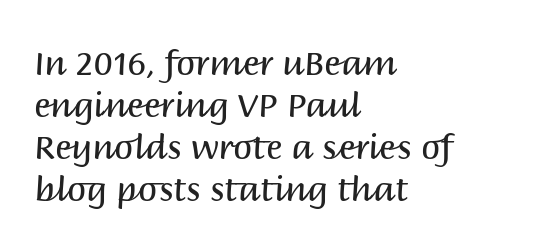
The image shows 34 px regular-weight sans-serif type; set left-aligned, line spacing 1.24x, normal letter spacing, not underlined; medium stroke contrast and a large x-height.
